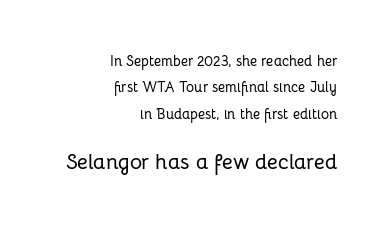
{"italic": "no", "underline": "no", "align": "right", "line_spacing_ratio": 1.88, "letter_spacing": "normal", "letter_spacing_em": 0.0, "larger_block": "second", "size_ratio": 1.5, "glyph_px": 21}
